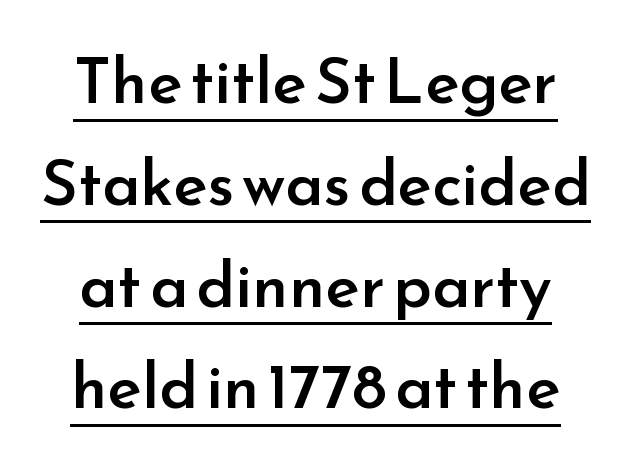
{"serif": "no", "italic": "no", "bold": "semi", "weight": "semibold", "width": "normal", "stroke_contrast": "low", "x_height": "small", "monospaced": "no", "underline": "yes", "line_spacing": "normal", "line_spacing_ratio": 1.59, "letter_spacing": "normal", "letter_spacing_em": 0.0, "glyph_px": 64}
